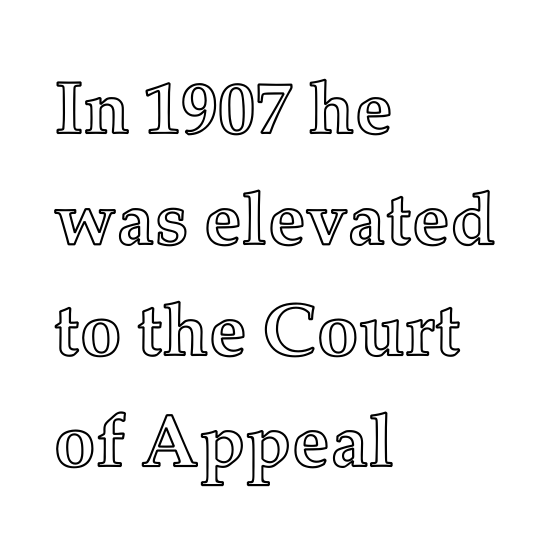
The image shows 74 px text type, upright; set left-aligned, normal line spacing (1.5x), normal letter spacing, not underlined; a medium x-height.
